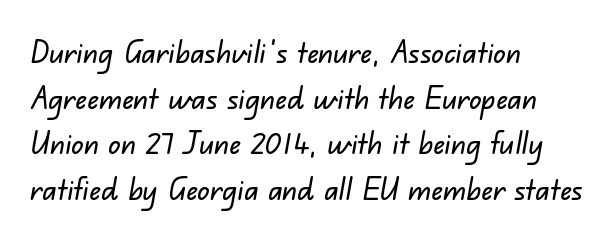
The image shows 31 px sans-serif type; set left-aligned, normal line spacing (1.47x), normal letter spacing, not underlined; low stroke contrast and a small x-height.
